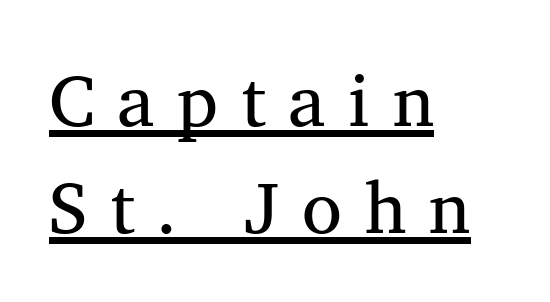
The image shows 73 px serif type, upright; set left-aligned, normal line spacing (1.47x), unusually wide letter spacing (+0.31 em), underlined; medium stroke contrast and a medium x-height.
